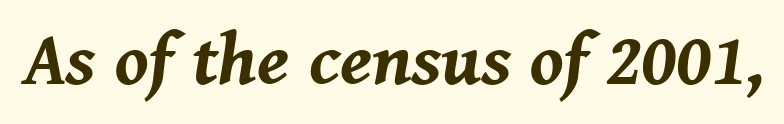
{"italic": "yes", "lean": "right", "slant_degrees": 8, "bold": "yes", "weight": "bold", "width": "normal", "stroke_contrast": "medium", "x_height": "medium", "monospaced": "no", "underline": "no", "letter_spacing": "normal", "letter_spacing_em": 0.0, "glyph_px": 74}
